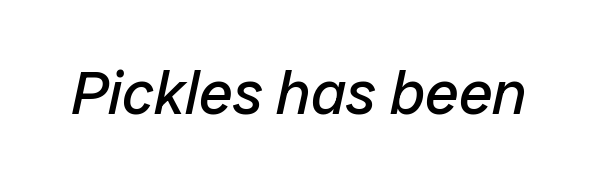
The image shows 61 px regular-weight type, italic (leaning right); set normal letter spacing, not underlined; low stroke contrast and a medium x-height.
